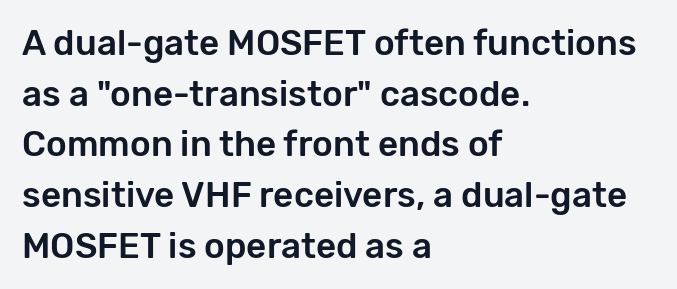
The image shows 35 px sans-serif type, upright; set left-aligned, normal line spacing (1.45x), normal letter spacing, not underlined; low stroke contrast and a medium x-height.
